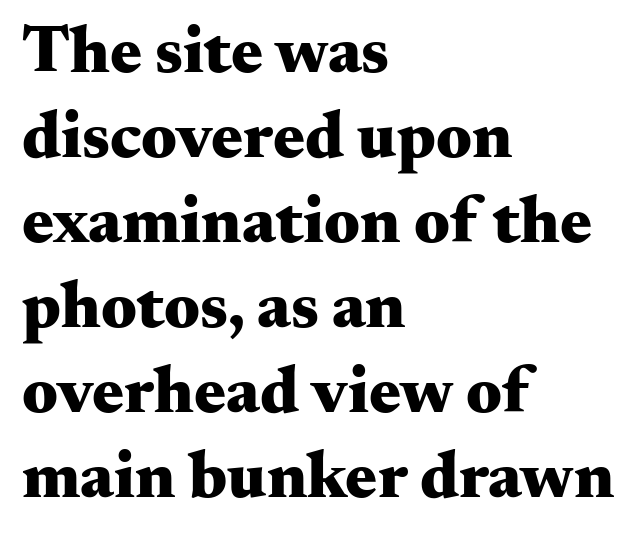
The image shows 67 px heavy, wide serif type, upright; set left-aligned, normal line spacing (1.27x), normal letter spacing, not underlined; medium stroke contrast and a small x-height.
